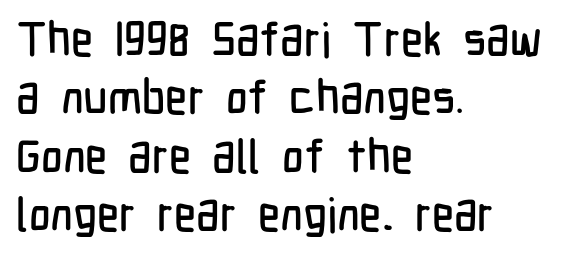
Each letter's strokes conclude bluntly, with no projecting serifs. Is the letter spacing exaggerated? No — it looks like the ordinary default. The letters advance in unequal steps, a hallmark of proportional type. Type without underlining. Compared with a centered layout, this one pins lines to the left instead.
